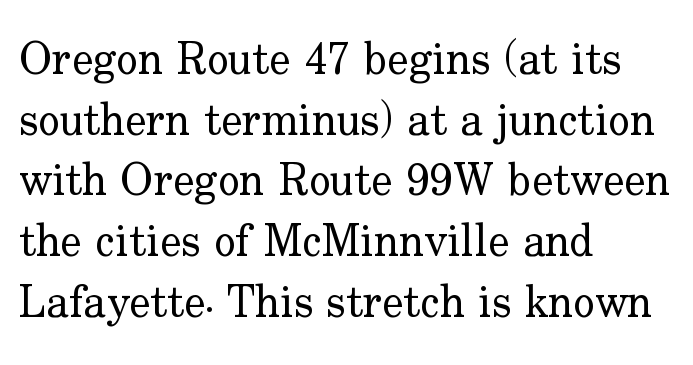
{"serif": "yes", "italic": "no", "bold": "no", "weight": "regular", "width": "normal", "stroke_contrast": "low", "x_height": "small", "monospaced": "no", "underline": "no", "align": "left", "line_spacing": "normal", "line_spacing_ratio": 1.35, "letter_spacing": "normal", "letter_spacing_em": 0.0, "glyph_px": 45}
